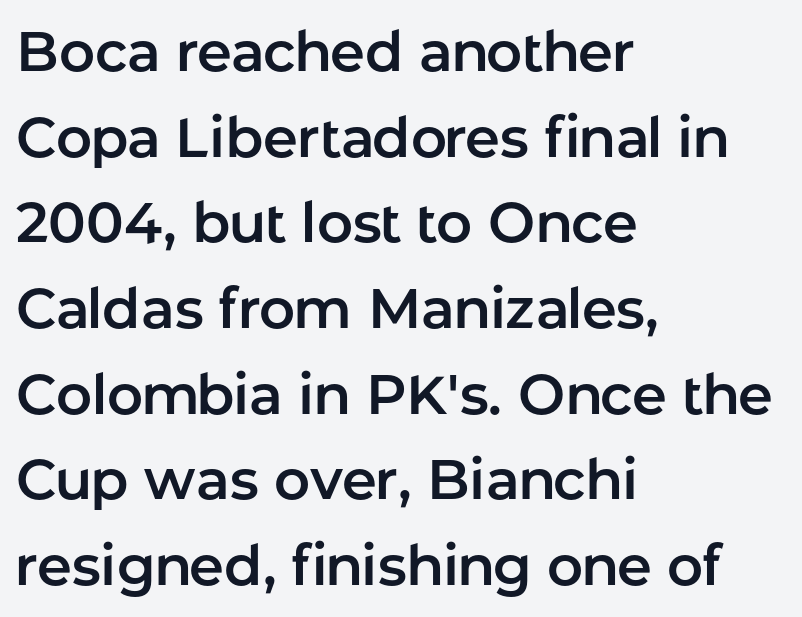
Q: Is the text italic (slanted)? A: No, it is upright.
Q: Is the typeface a serif or a sans-serif typeface? A: Sans-serif.
Q: Is the text underlined? A: No.
Q: How is the paragraph aligned? A: Left-aligned.
Q: Is the spacing between letters normal or unusually wide? A: Normal.
Q: Is the spacing between lines tight, normal or loose? A: Normal.
Q: Width (condensed, normal, or wide)? A: Normal.
Q: Stroke contrast? A: Low.
Q: x-height? A: Medium.
Q: Monospaced? A: No.
